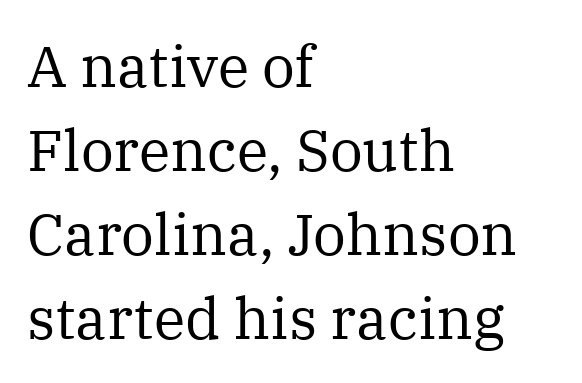
Yep, those are serifs on the letters. In terms of leading, this rendering sits right in the middle. The rag falls on the right side of this text block. The cut favours lightness, reaching ordinary text weight at its darkest. Is this a fixed-width face? No — the glyphs have proportional, varying widths.
